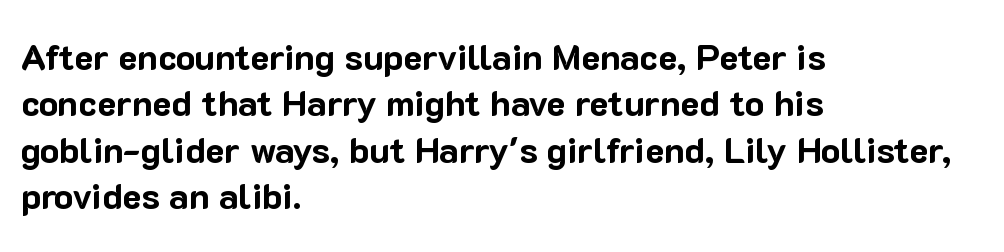
Q: Is the text bold? A: Yes.
Q: Is the text italic (slanted)? A: No, it is upright.
Q: Is the typeface a serif or a sans-serif typeface? A: Sans-serif.
Q: Is the text underlined? A: No.
Q: How is the paragraph aligned? A: Left-aligned.
Q: Is the spacing between letters normal or unusually wide? A: Normal.
Q: Is the spacing between lines tight, normal or loose? A: Normal.
Q: Width (condensed, normal, or wide)? A: Normal.
Q: Stroke contrast? A: Low.
Q: x-height? A: Medium.
Q: Monospaced? A: No.
